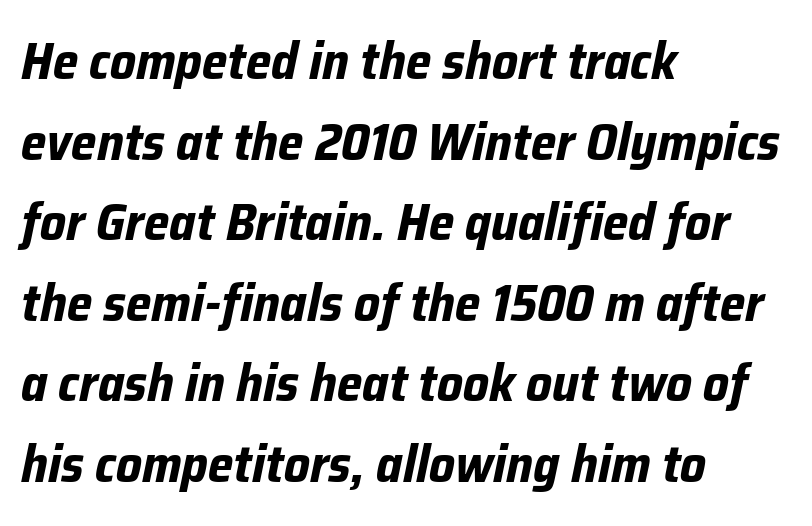
The image shows 51 px bold type, italic (leaning right); set left-aligned, normal line spacing (1.58x), normal letter spacing, not underlined; low stroke contrast and a medium x-height.
